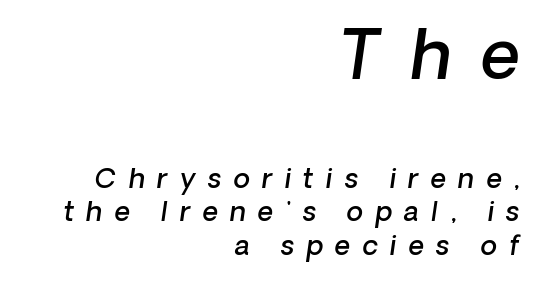
The image shows 68 px semibold sans-serif type; set right-aligned, line spacing 1.24x, unusually wide letter spacing (+0.45 em), not underlined; the first (top) block is 2.52x larger; low stroke contrast and a medium x-height.
